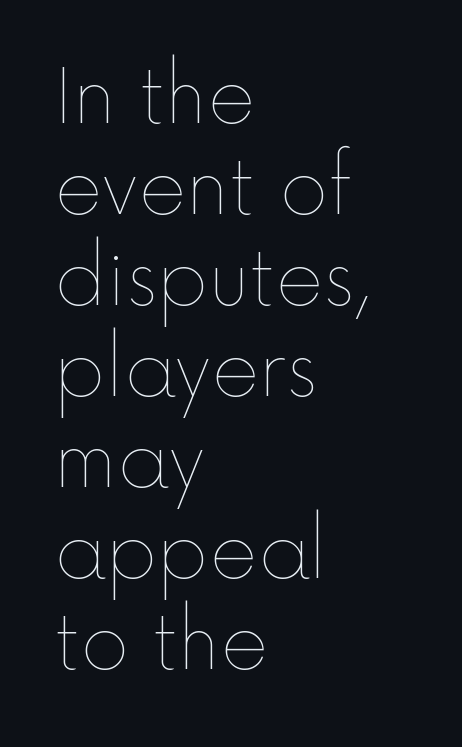
The image shows 74 px thin type, upright; set left-aligned, line spacing 1.23x, normal letter spacing, not underlined; a medium x-height.
